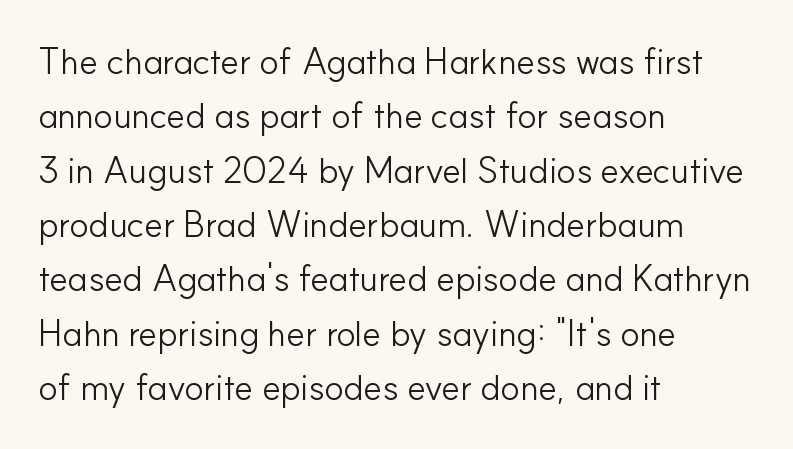
The image shows 36 px light sans-serif type, upright; set left-aligned, normal line spacing (1.51x), normal letter spacing, not underlined; low stroke contrast and a small x-height.
